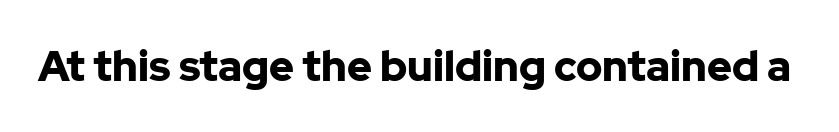
The image shows 42 px bold sans-serif type, upright; set normal letter spacing, not underlined; low stroke contrast and a medium x-height.
